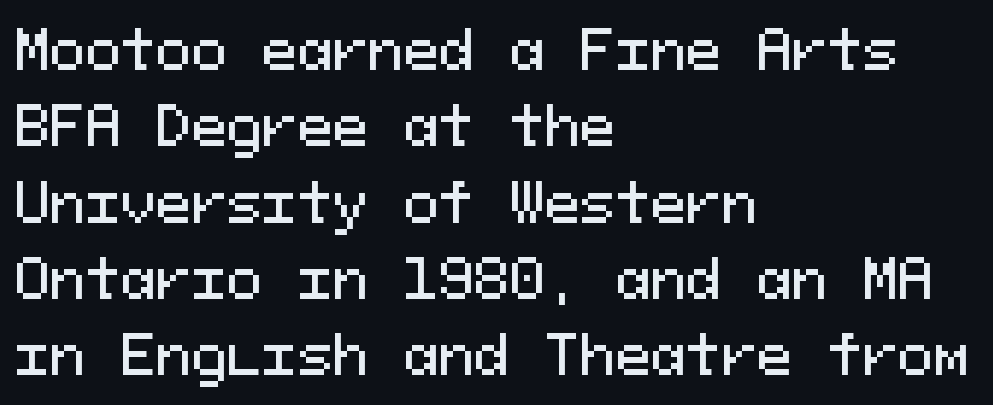
Note: no serifs on the glyphs. A typesetter would call this monospace, since all characters share one set width. The text block is weighted toward the left margin, trailing off unevenly rightward. This rendering leaves character spacing at its baseline value. When letters stand straight like this, we call the style roman or upright. Reading down the column, the eye jumps a familiar distance to each next line.
